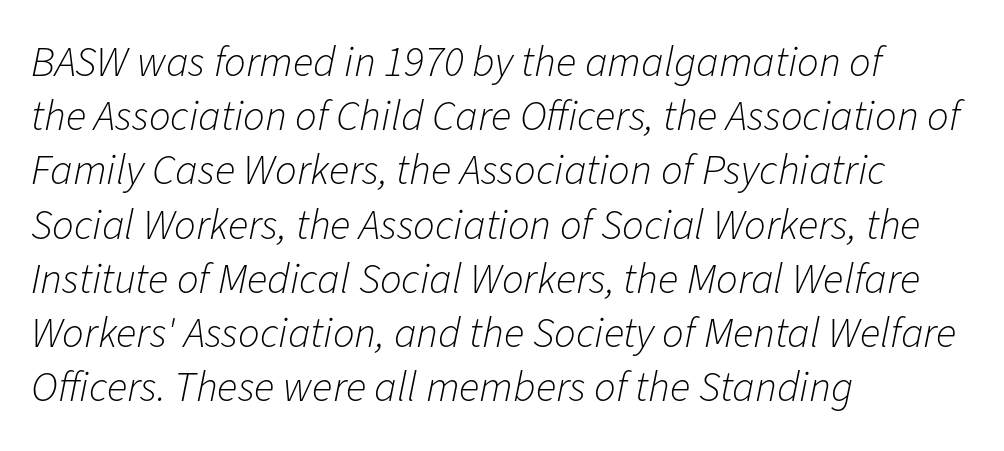
{"italic": "yes", "lean": "right", "slant_degrees": 11, "bold": "no", "weight": "light", "width": "normal", "stroke_contrast": "low", "x_height": "medium", "monospaced": "no", "underline": "no", "align": "left", "line_spacing": "normal", "line_spacing_ratio": 1.26, "letter_spacing": "normal", "letter_spacing_em": 0.0, "glyph_px": 43}
